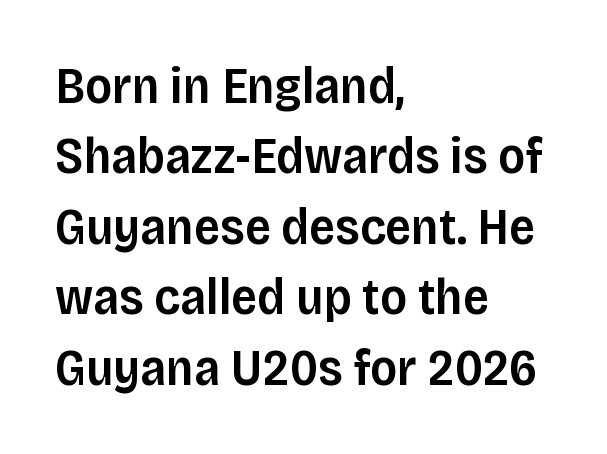
Nope, no serifs anywhere on these letters. Check the space under the baseline: it is left empty. The sample has been set in demibold, a notch under bold. Nothing unusual about the tracking: characters are spaced as the font intends.
